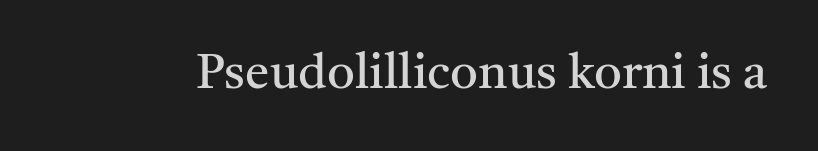
{"serif": "yes", "italic": "no", "bold": "no", "weight": "regular", "width": "normal", "stroke_contrast": "medium", "x_height": "medium", "monospaced": "no", "underline": "no", "letter_spacing": "normal", "letter_spacing_em": 0.0, "glyph_px": 49}
